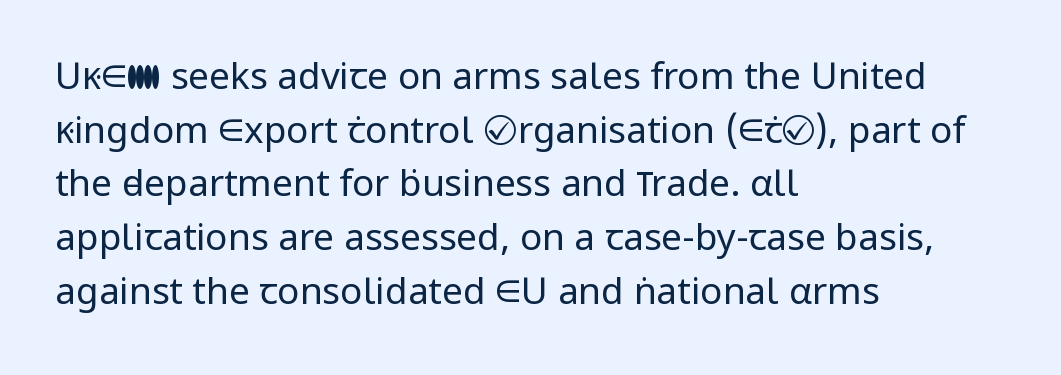
Where is the straight margin? On the left. Counters stay open thanks to moderate or lighter strokes. Normally led — the rows are evenly, conventionally spaced. You could call the tracking neutral — neither tight nor loose. Is this a fixed-width face? No — the glyphs have proportional, varying widths.
